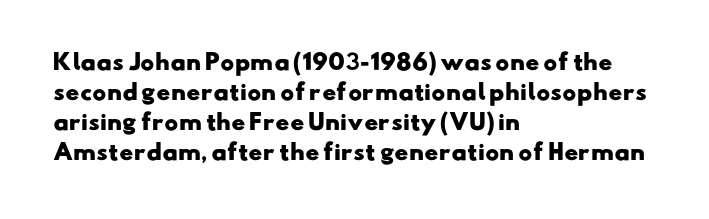
Q: Is the text bold? A: Yes.
Q: Is the text underlined? A: No.
Q: How is the paragraph aligned? A: Left-aligned.
Q: Is the spacing between letters normal or unusually wide? A: Normal.
Q: Is the spacing between lines tight, normal or loose? A: Normal.
